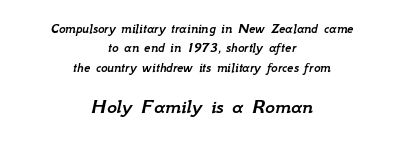
Glyph-to-glyph distance matches everyday printed text. Normally led — the rows are evenly, conventionally spaced. The block sitting lower on the canvas is the one with enlarged characters. The paragraph shown floats in the horizontal middle. If you drew a line through each stem, it would be angled. Lines of text with bare space underneath.
